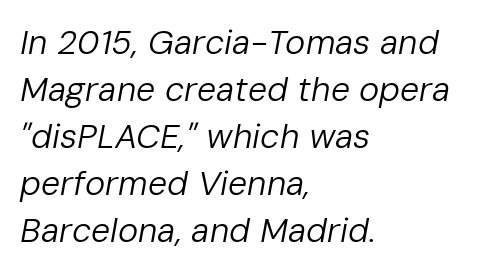
The passage is arranged the way most books set body copy — flush left. The passage shown has conventional tracking throughout. Quick note: interline space is typical. It's the slanting kind of type. A clean baseline with only descenders dipping below it. Is the type heavy? It reads as light-to-regular instead.
